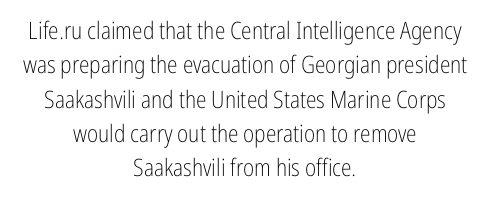
Q: Is the text bold? A: No.
Q: Is the text italic (slanted)? A: No, it is upright.
Q: Is the text underlined? A: No.
Q: How is the paragraph aligned? A: Centered.
Q: Is the spacing between letters normal or unusually wide? A: Normal.
Q: Is the spacing between lines tight, normal or loose? A: Normal.
